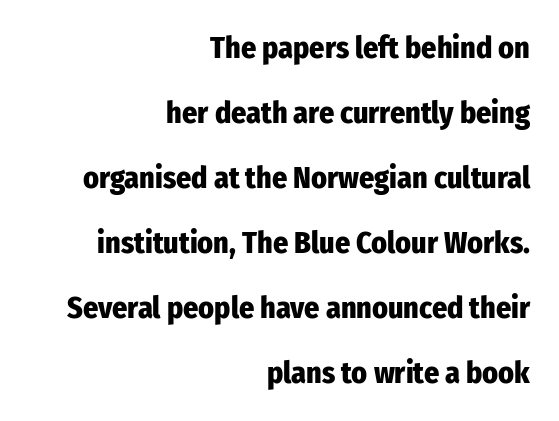
{"serif": "no", "italic": "no", "bold": "yes", "weight": "heavy", "width": "condensed", "stroke_contrast": "low", "x_height": "medium", "monospaced": "no", "underline": "no", "align": "right", "line_spacing": "loose", "line_spacing_ratio": 2.17, "letter_spacing": "normal", "letter_spacing_em": 0.0, "glyph_px": 30}
